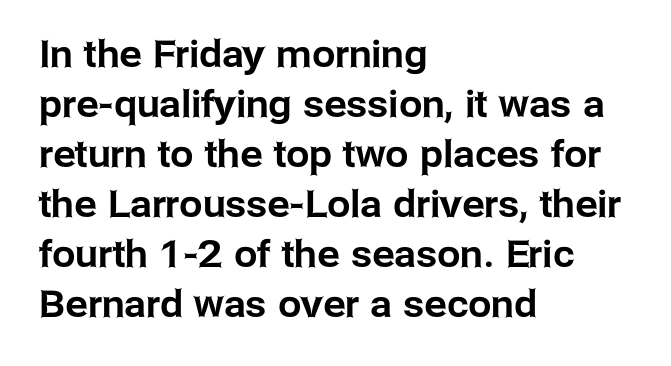
Q: Is the text italic (slanted)? A: No, it is upright.
Q: Is the typeface a serif or a sans-serif typeface? A: Sans-serif.
Q: Is the text underlined? A: No.
Q: How is the paragraph aligned? A: Left-aligned.
Q: Is the spacing between letters normal or unusually wide? A: Normal.
Q: Is the spacing between lines tight, normal or loose? A: Normal.
Q: Width (condensed, normal, or wide)? A: Normal.
Q: Stroke contrast? A: Low.
Q: x-height? A: Medium.
Q: Monospaced? A: No.
